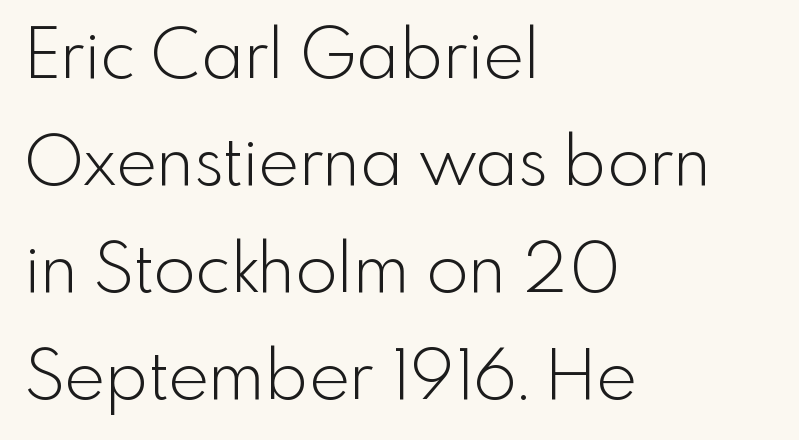
The image shows 69 px light sans-serif type, upright; set left-aligned, normal line spacing (1.55x), normal letter spacing, not underlined; a small x-height.
